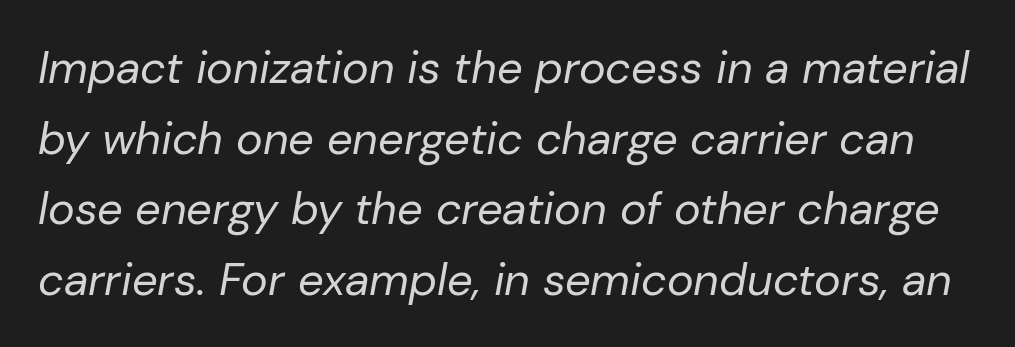
{"italic": "yes", "lean": "right", "slant_degrees": 10, "bold": "no", "weight": "regular", "width": "normal", "stroke_contrast": "low", "x_height": "medium", "monospaced": "no", "underline": "no", "line_spacing": "normal", "line_spacing_ratio": 1.57, "letter_spacing": "normal", "letter_spacing_em": 0.0, "glyph_px": 45}
